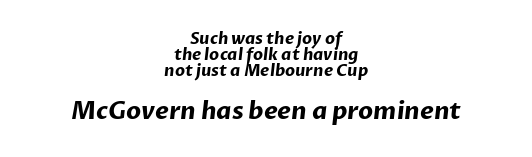
The designer dialed line spacing down below the default. The space beneath each line is pristine and unruled. If you folded the block vertically in half, each line would mirror itself in length. The rendering enlarges the type as you move from the upper chunk to the lower. Summary of weight: heavy, a full bold.
